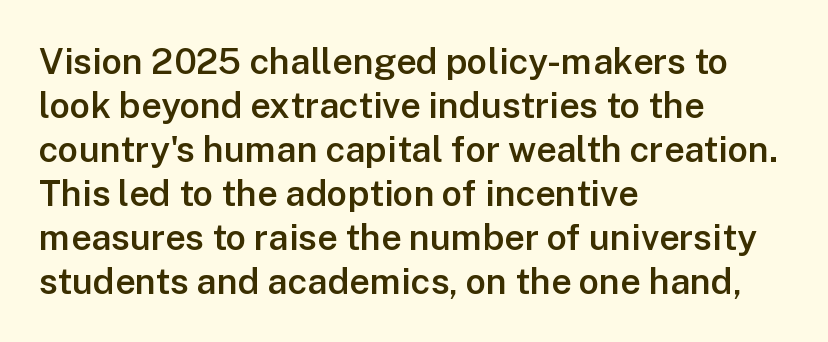
{"serif": "no", "italic": "no", "bold": "semi", "weight": "semibold", "width": "normal", "stroke_contrast": "low", "x_height": "medium", "monospaced": "no", "underline": "no", "align": "left", "line_spacing_ratio": 1.22, "letter_spacing": "normal", "letter_spacing_em": 0.0, "glyph_px": 36}
